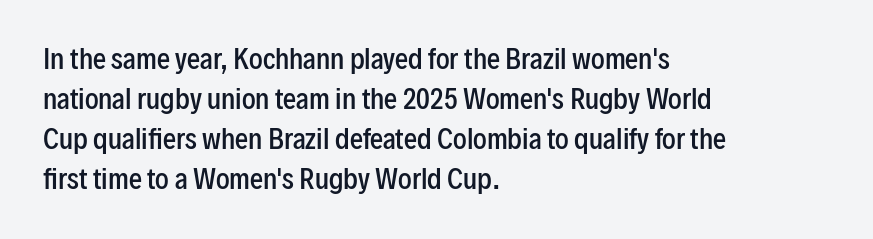
Q: Is the text bold? A: Semi-bold.
Q: Is the text italic (slanted)? A: No, it is upright.
Q: Is the text underlined? A: No.
Q: How is the paragraph aligned? A: Left-aligned.
Q: Is the spacing between letters normal or unusually wide? A: Normal.
Q: Is the spacing between lines tight, normal or loose? A: Normal.
